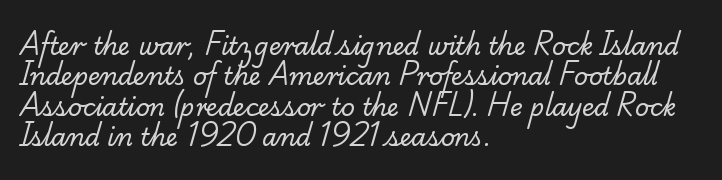
Q: Is the text bold? A: No.
Q: Is the text underlined? A: No.
Q: How is the paragraph aligned? A: Left-aligned.
Q: Is the spacing between letters normal or unusually wide? A: Normal.
Q: Is the spacing between lines tight, normal or loose? A: Normal.
